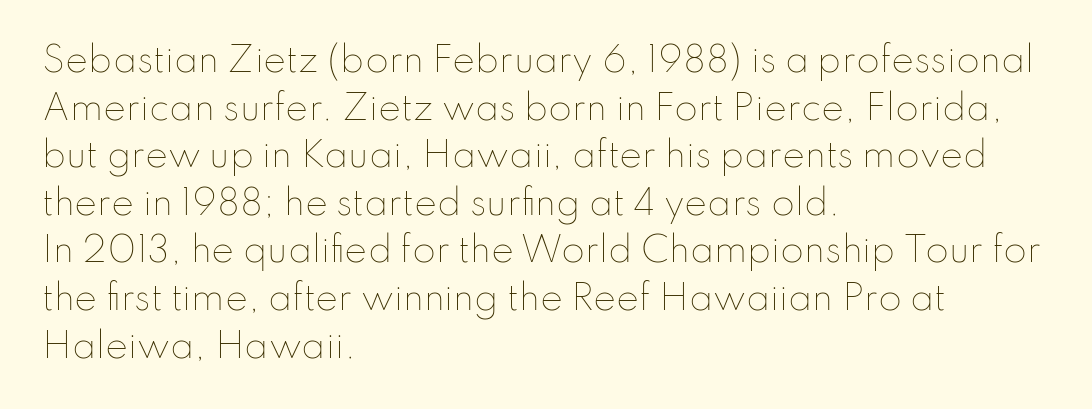
The passage shown is not underscored anywhere. The rendering uses natural spacing where letterforms have individual widths. No letter is thick-stroked: the sample isn't bold. Words appear dense and cohesive because spacing is normal. If you drew a ruler down the left edge, every line would touch it.
